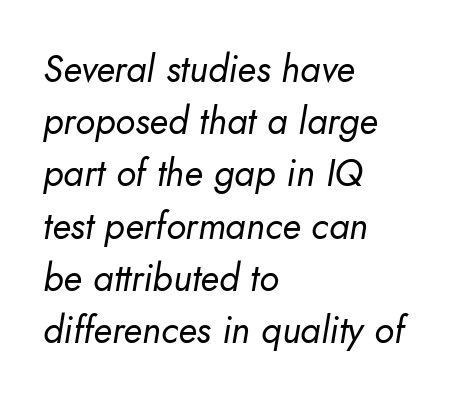
{"italic": "yes", "lean": "right", "slant_degrees": 10, "bold": "no", "weight": "regular", "width": "normal", "stroke_contrast": "low", "x_height": "small", "monospaced": "no", "underline": "no", "align": "left", "line_spacing": "normal", "line_spacing_ratio": 1.41, "letter_spacing": "normal", "letter_spacing_em": 0.0, "glyph_px": 37}
